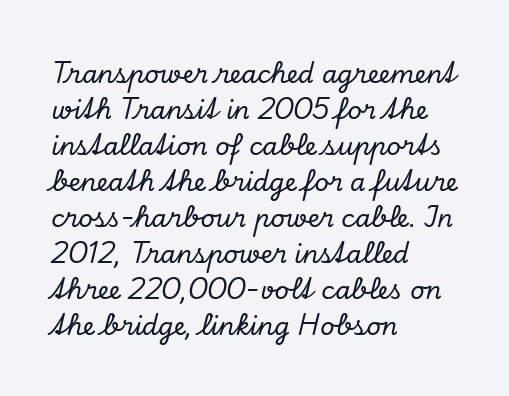
{"italic": "yes", "lean": "right", "slant_degrees": 13, "underline": "no", "align": "left", "line_spacing": "normal", "line_spacing_ratio": 1.44, "letter_spacing": "normal", "letter_spacing_em": 0.0, "glyph_px": 25}
